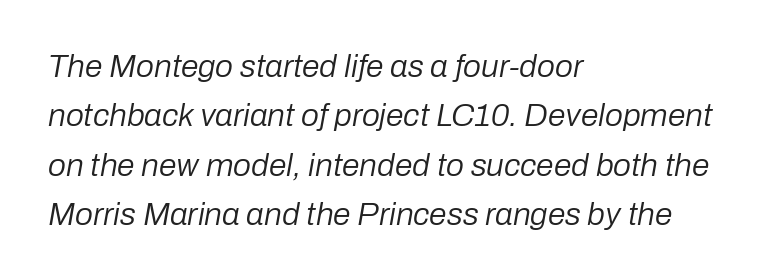
The letters advance in unequal steps, a hallmark of proportional type. Rendered with sloped, italic letterforms. Plain, unruled lines of type. Bold? No — there's no thickening of the strokes.
